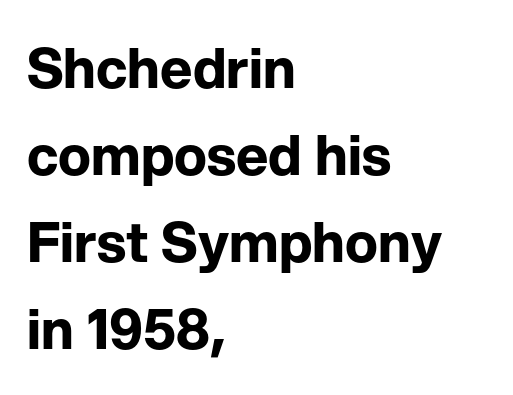
Q: Is the text bold? A: Yes.
Q: Is the text italic (slanted)? A: No, it is upright.
Q: Is the typeface a serif or a sans-serif typeface? A: Sans-serif.
Q: Is the text underlined? A: No.
Q: How is the paragraph aligned? A: Left-aligned.
Q: Is the spacing between letters normal or unusually wide? A: Normal.
Q: Is the spacing between lines tight, normal or loose? A: Normal.
Q: Width (condensed, normal, or wide)? A: Normal.
Q: Stroke contrast? A: Low.
Q: x-height? A: Medium.
Q: Monospaced? A: No.
